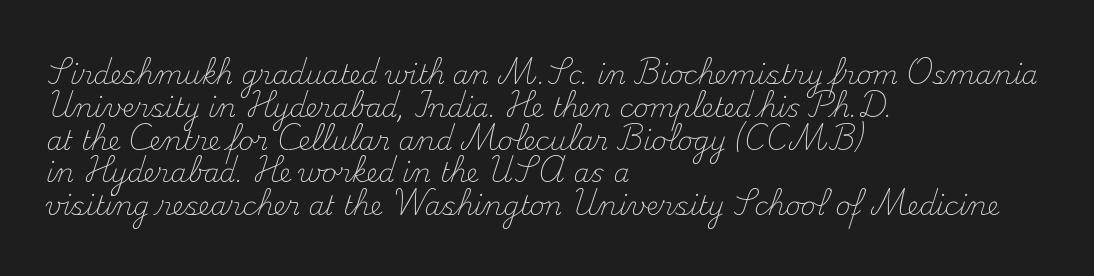
{"bold": "no", "underline": "no", "align": "left", "line_spacing": "normal", "line_spacing_ratio": 1.26, "letter_spacing": "normal", "letter_spacing_em": 0.0, "glyph_px": 26}
